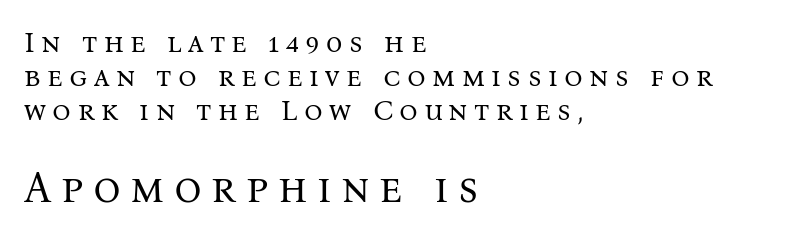
Quick note: underline off. This sample uses an upright cut, with every glyph sitting square on the baseline. A student would call this left alignment; a typographer would say flush left, rag right. The rendering inserts visible extra space after every character. Is the type heavy? It reads as light-to-regular instead. The second block has been scaled up relative to the first.
